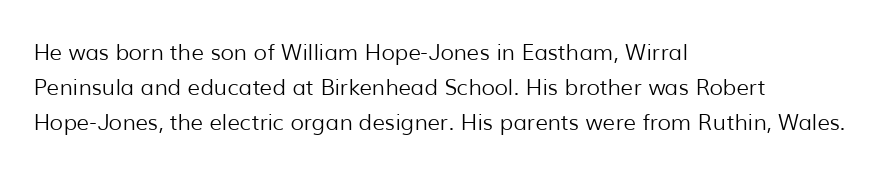
{"italic": "no", "bold": "no", "underline": "no", "align": "left", "line_spacing": "normal", "line_spacing_ratio": 1.59, "letter_spacing": "normal", "letter_spacing_em": 0.0, "glyph_px": 22}
